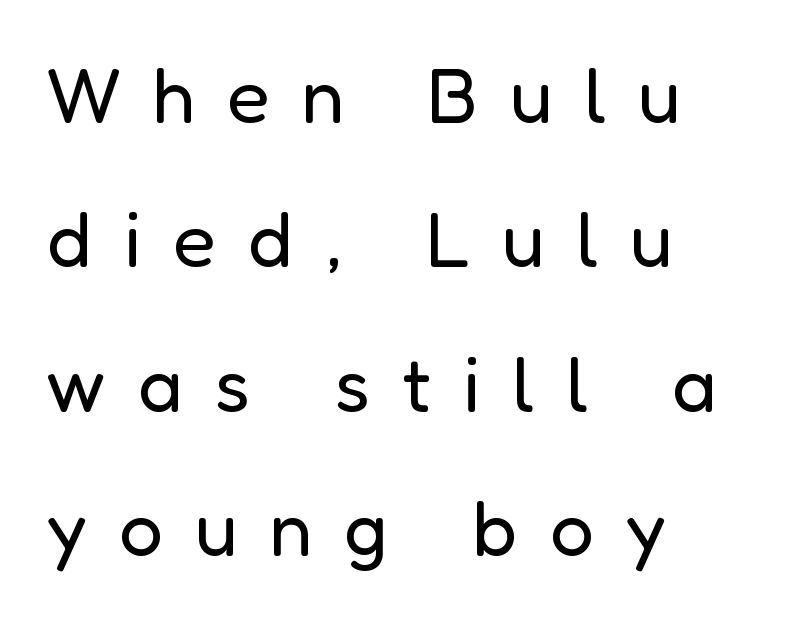
Q: Is the text bold? A: No.
Q: Is the text italic (slanted)? A: No, it is upright.
Q: Is the typeface a serif or a sans-serif typeface? A: Sans-serif.
Q: Is the text underlined? A: No.
Q: How is the paragraph aligned? A: Left-aligned.
Q: Is the spacing between letters normal or unusually wide? A: Unusually wide.
Q: Width (condensed, normal, or wide)? A: Normal.
Q: Stroke contrast? A: Low.
Q: x-height? A: Medium.
Q: Monospaced? A: No.
